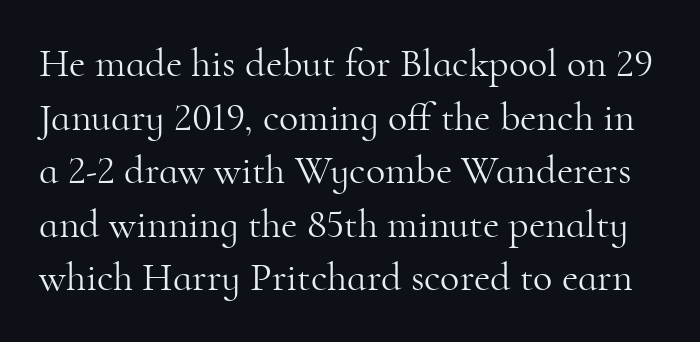
Q: Is the text bold? A: No.
Q: Is the text italic (slanted)? A: No, it is upright.
Q: Is the typeface a serif or a sans-serif typeface? A: Serif.
Q: Is the text underlined? A: No.
Q: Is the spacing between letters normal or unusually wide? A: Normal.
Q: Is the spacing between lines tight, normal or loose? A: Normal.
Q: Width (condensed, normal, or wide)? A: Normal.
Q: Stroke contrast? A: High.
Q: x-height? A: Small.
Q: Monospaced? A: No.
